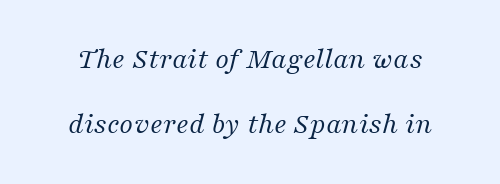
Q: Is the text bold? A: No.
Q: Is the text italic (slanted)? A: Yes, it leans right by about 16 degrees.
Q: Is the typeface a serif or a sans-serif typeface? A: Serif.
Q: Is the text underlined? A: No.
Q: Is the spacing between letters normal or unusually wide? A: Normal.
Q: Is the spacing between lines tight, normal or loose? A: Loose.
Q: Width (condensed, normal, or wide)? A: Normal.
Q: Stroke contrast? A: Medium.
Q: x-height? A: Medium.
Q: Monospaced? A: No.
